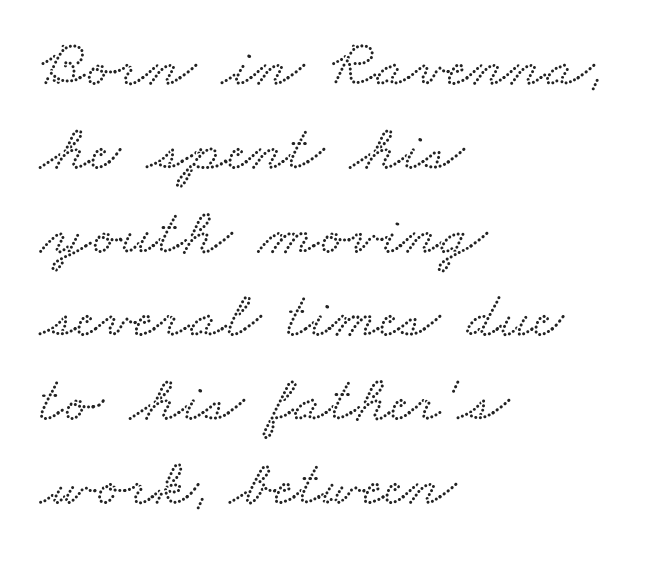
{"serif": "yes", "width": "wide", "stroke_contrast": "low", "x_height": "small", "monospaced": "no", "underline": "no", "align": "left", "line_spacing": "normal", "line_spacing_ratio": 1.27, "letter_spacing": "normal", "letter_spacing_em": 0.0, "glyph_px": 66}
